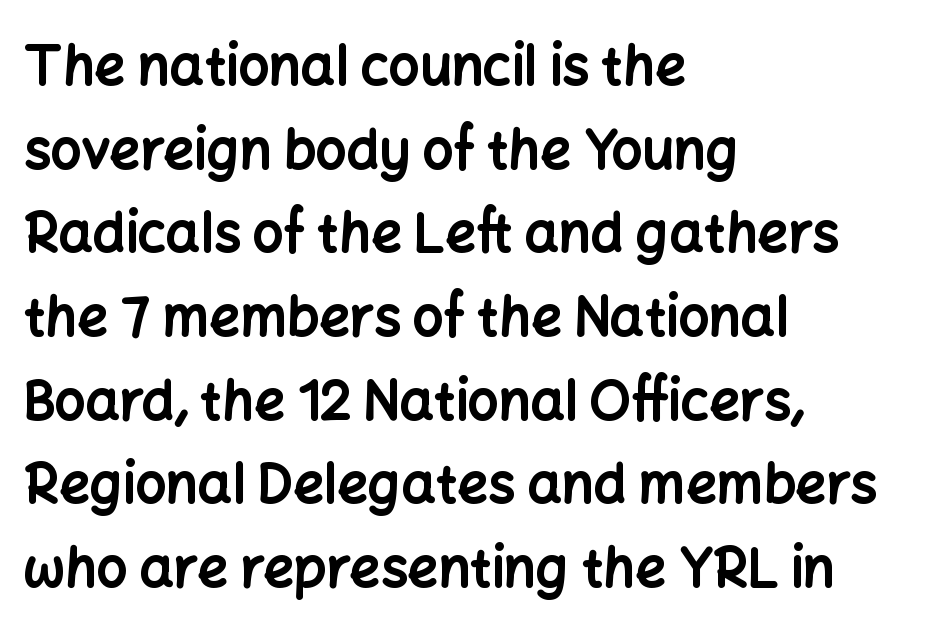
The characters display no serif detailing; their extremities are plain. A typesetter would call this proportional, since set widths differ per character. Default kerning and tracking; the words read as compact shapes. Posture: vertical. Rows of type keep a routine distance in the vertical direction. Has an underline been added? It has not.
